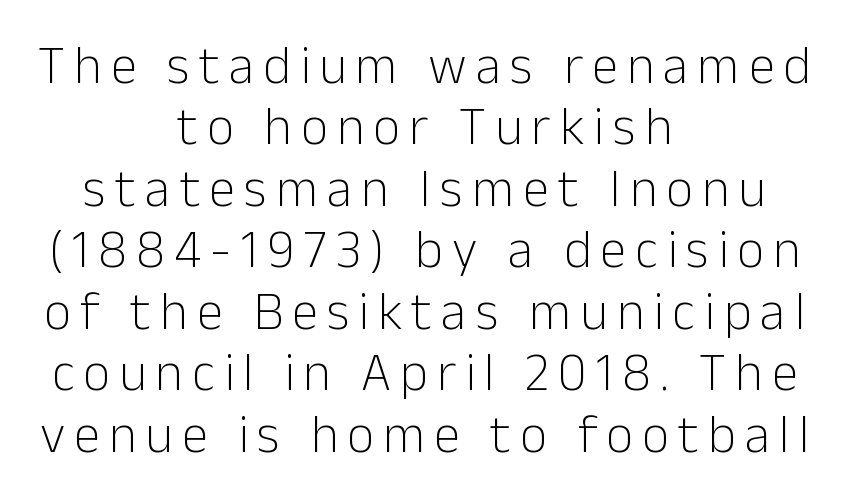
{"serif": "no", "italic": "no", "bold": "no", "weight": "light", "width": "normal", "stroke_contrast": "low", "x_height": "medium", "monospaced": "no", "underline": "no", "align": "center", "line_spacing_ratio": 1.16, "glyph_px": 53}
